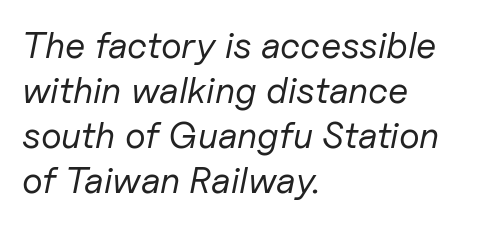
{"italic": "yes", "lean": "right", "slant_degrees": 11, "bold": "no", "weight": "regular", "width": "normal", "stroke_contrast": "low", "x_height": "medium", "monospaced": "no", "underline": "no", "align": "left", "line_spacing_ratio": 1.22, "letter_spacing": "normal", "letter_spacing_em": 0.0, "glyph_px": 37}
